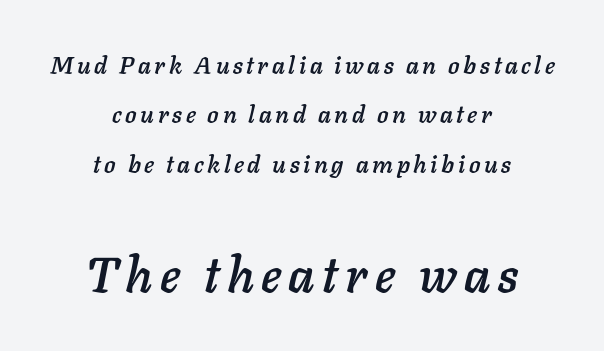
{"italic": "yes", "lean": "right", "slant_degrees": 11, "width": "normal", "stroke_contrast": "low", "x_height": "medium", "monospaced": "no", "underline": "no", "align": "center", "line_spacing": "loose", "line_spacing_ratio": 2.06, "larger_block": "second", "size_ratio": 2.04, "glyph_px": 49}
